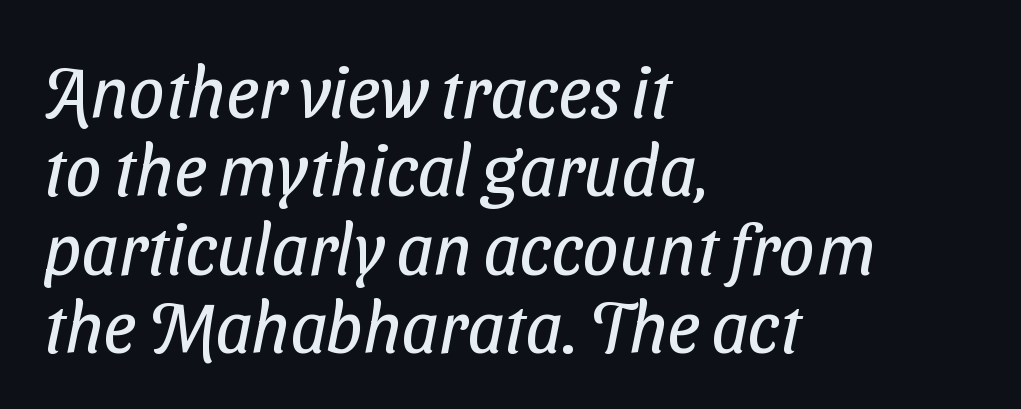
{"serif": "no", "bold": "no", "weight": "regular", "width": "condensed", "stroke_contrast": "low", "x_height": "medium", "monospaced": "no", "underline": "no", "align": "left", "line_spacing": "tight", "line_spacing_ratio": 1.09, "letter_spacing": "normal", "letter_spacing_em": 0.0, "glyph_px": 72}
